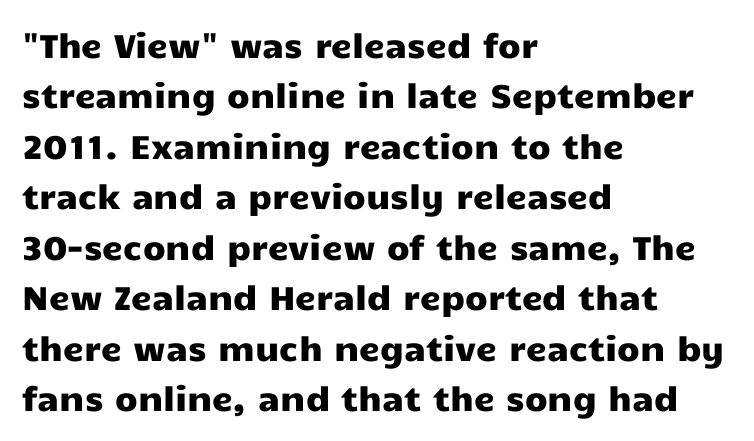
Q: Is the text italic (slanted)? A: No, it is upright.
Q: Is the typeface a serif or a sans-serif typeface? A: Sans-serif.
Q: Is the text underlined? A: No.
Q: How is the paragraph aligned? A: Left-aligned.
Q: Is the spacing between letters normal or unusually wide? A: Normal.
Q: Is the spacing between lines tight, normal or loose? A: Normal.
Q: Width (condensed, normal, or wide)? A: Wide.
Q: Stroke contrast? A: Low.
Q: x-height? A: Medium.
Q: Monospaced? A: No.
